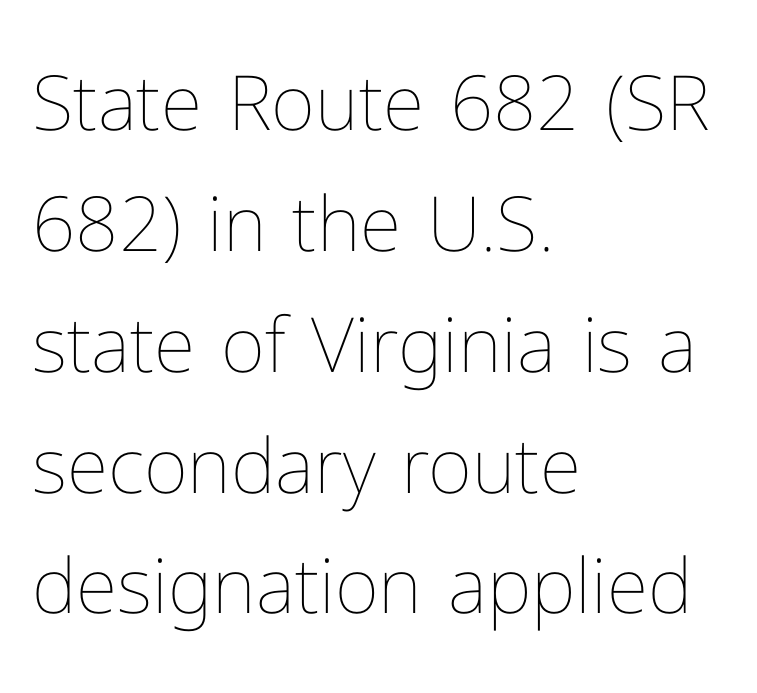
Q: Is the text bold? A: No.
Q: Is the text italic (slanted)? A: No, it is upright.
Q: Is the text underlined? A: No.
Q: How is the paragraph aligned? A: Left-aligned.
Q: Is the spacing between letters normal or unusually wide? A: Normal.
Q: Is the spacing between lines tight, normal or loose? A: Normal.
Q: Width (condensed, normal, or wide)? A: Normal.
Q: Stroke contrast? A: Low.
Q: x-height? A: Medium.
Q: Monospaced? A: No.
